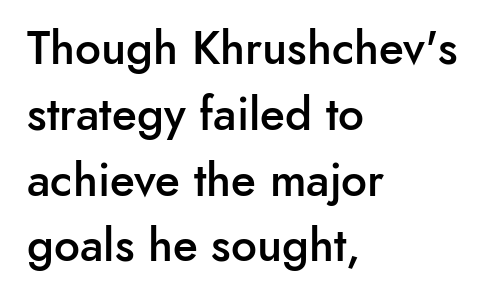
The lettering holds an erect, upright posture throughout. The gap between lines stays unmarked. No feet cap the strokes, marking this as sans-serif type. Here the glyphs are tracked normally, forming tight word shapes. Is this a fixed-width face? No — the glyphs have proportional, varying widths. In terms of weight, the rendering is demibold, just under bold.
